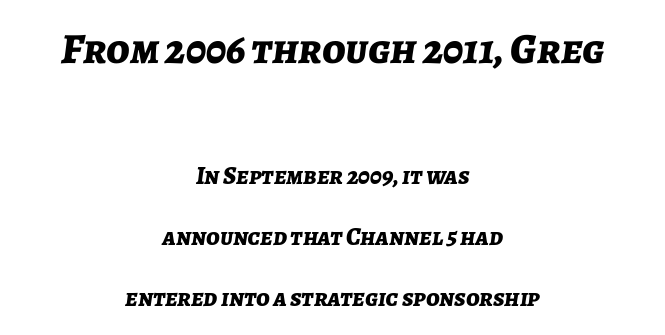
{"italic": "yes", "lean": "right", "slant_degrees": 7, "bold": "yes", "weight": "bold", "width": "normal", "stroke_contrast": "low", "x_height": "medium", "monospaced": "no", "underline": "no", "align": "center", "line_spacing": "loose", "line_spacing_ratio": 2.44, "letter_spacing": "normal", "letter_spacing_em": 0.0, "larger_block": "first", "size_ratio": 1.72, "glyph_px": 43}
